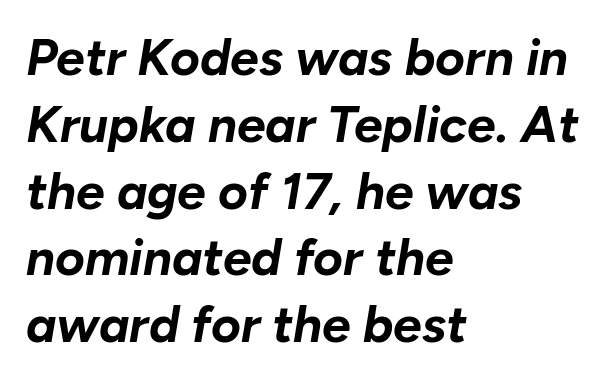
Q: Is the text bold? A: Yes.
Q: Is the text italic (slanted)? A: Yes, it leans right by about 10 degrees.
Q: Is the text underlined? A: No.
Q: How is the paragraph aligned? A: Left-aligned.
Q: Is the spacing between letters normal or unusually wide? A: Normal.
Q: Is the spacing between lines tight, normal or loose? A: Normal.
Q: Width (condensed, normal, or wide)? A: Normal.
Q: Stroke contrast? A: Low.
Q: x-height? A: Medium.
Q: Monospaced? A: No.
